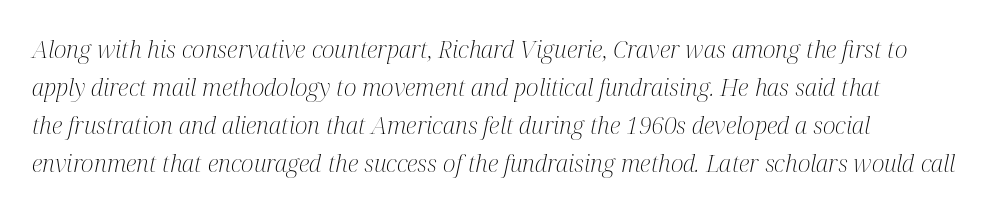
{"italic": "yes", "lean": "right", "slant_degrees": 12, "bold": "no", "underline": "no", "line_spacing": "normal", "line_spacing_ratio": 1.59, "letter_spacing": "normal", "letter_spacing_em": 0.0, "glyph_px": 24}
